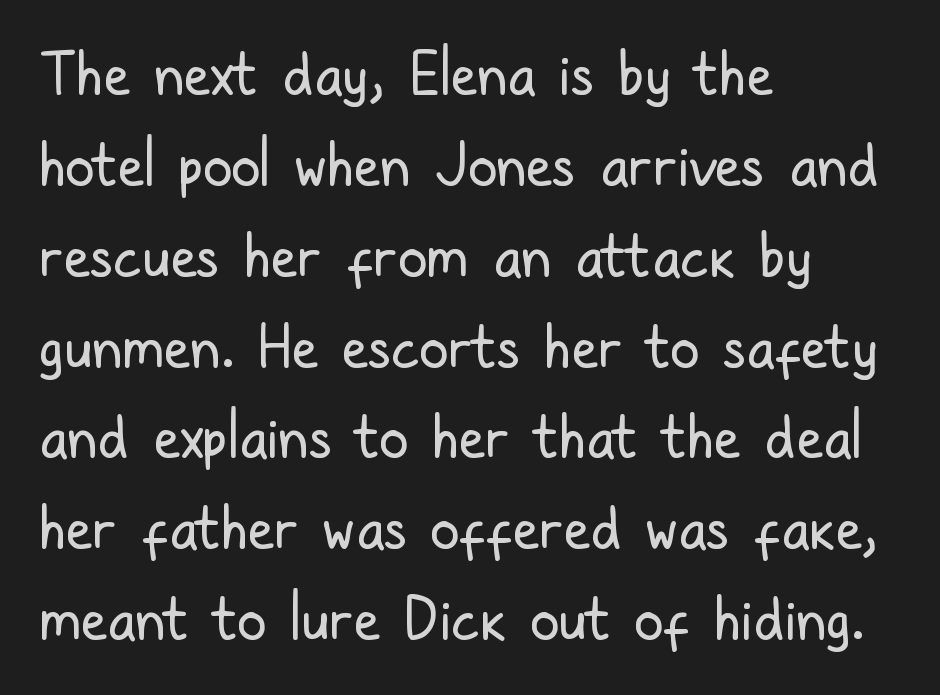
{"serif": "no", "italic": "no", "bold": "no", "weight": "regular", "width": "condensed", "stroke_contrast": "low", "x_height": "medium", "monospaced": "no", "underline": "no", "align": "left", "line_spacing": "normal", "line_spacing_ratio": 1.54, "letter_spacing": "normal", "letter_spacing_em": 0.0, "glyph_px": 59}
